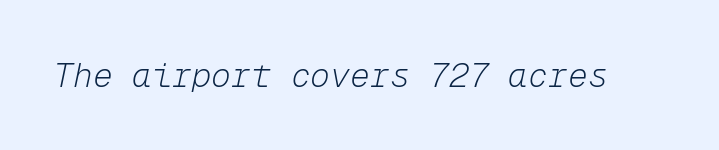
Q: Is the text bold? A: No.
Q: Is the text italic (slanted)? A: Yes, it leans right by about 12 degrees.
Q: Is the text underlined? A: No.
Q: Is the spacing between letters normal or unusually wide? A: Normal.
Q: Width (condensed, normal, or wide)? A: Normal.
Q: Stroke contrast? A: Low.
Q: x-height? A: Medium.
Q: Monospaced? A: Yes.
